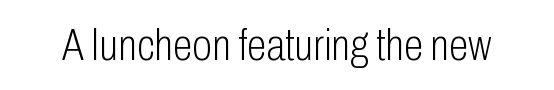
The passage shown has conventional tracking throughout. If you drew a line through each stem, it would be perfectly vertical. Weight: not bold — regular or lighter. Typographically, this falls in the sans-serif category. Underline: absent.
